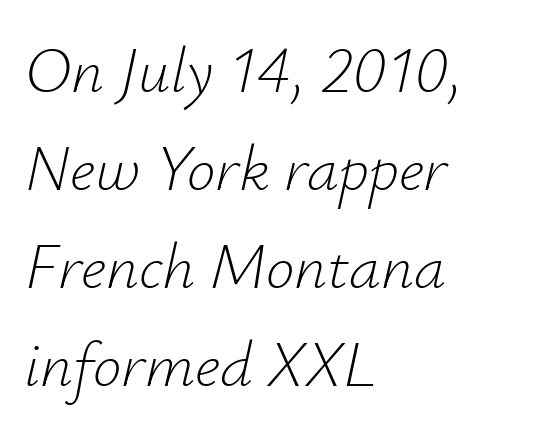
This rendering uses left alignment, leaving the right contour irregular. This sample keeps an unexceptional amount of space between lines. Here the designer chose a conventional face with non-uniform glyph widths. The horizontal fit of the characters is conventional and even.
